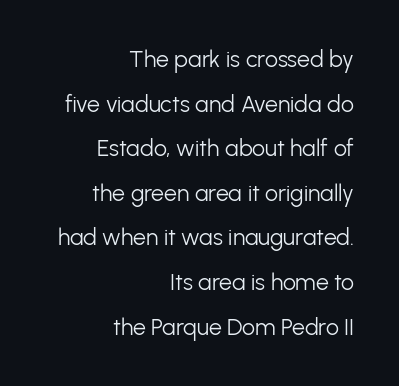
{"italic": "no", "bold": "no", "underline": "no", "align": "right", "line_spacing": "loose", "line_spacing_ratio": 1.94, "letter_spacing": "normal", "letter_spacing_em": 0.0, "glyph_px": 23}
